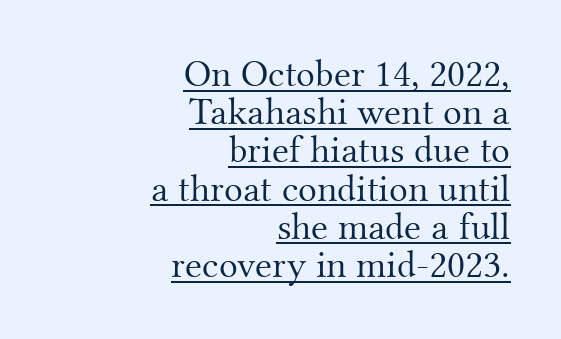
Posture: straight, roman, zero tilt. The passage shown is underscored from start to finish. If you drew a ruler down the right edge, every line would touch it. Small tapered or slab feet sit at the stroke ends, so this counts as serif. Weight: regular or lighter.
